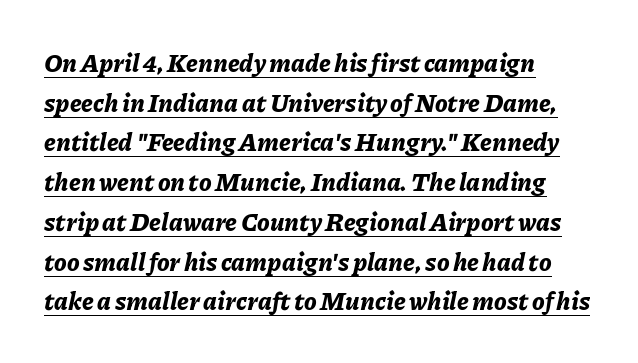
The compositor pushed each line to the left boundary. There is no visible air inserted between adjacent glyphs. A typesetter would call this leading conventional body-copy spacing. The glyphs look as if they've been sheared to an angle. Pretty heavy lettering here — definitely bold.
